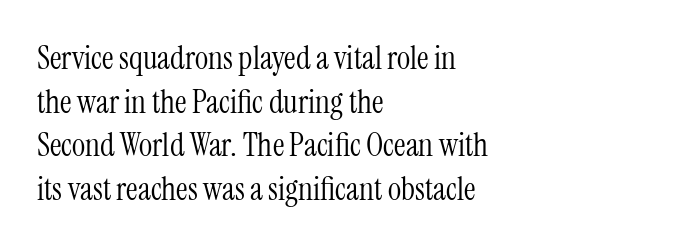
Alignment: flush left. This is not heavy type; no bold has been used. Small tapered or slab feet sit at the stroke ends, so this counts as serif. Character widths vary here, with narrow letters taking less room than wide ones.
